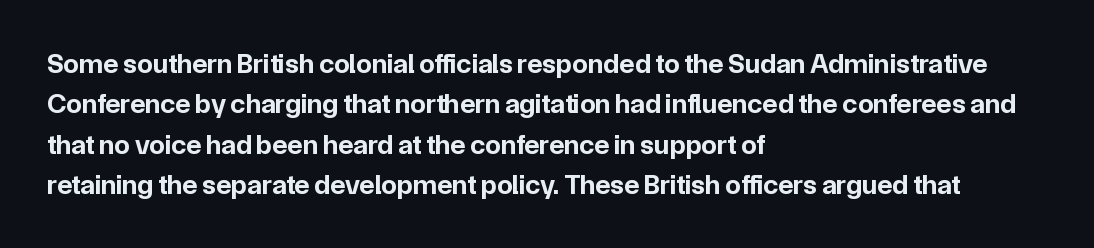
{"serif": "no", "italic": "no", "bold": "yes", "weight": "bold", "width": "normal", "stroke_contrast": "low", "x_height": "medium", "monospaced": "no", "underline": "no", "align": "left", "line_spacing": "normal", "line_spacing_ratio": 1.44, "letter_spacing": "normal", "letter_spacing_em": 0.0, "glyph_px": 28}
